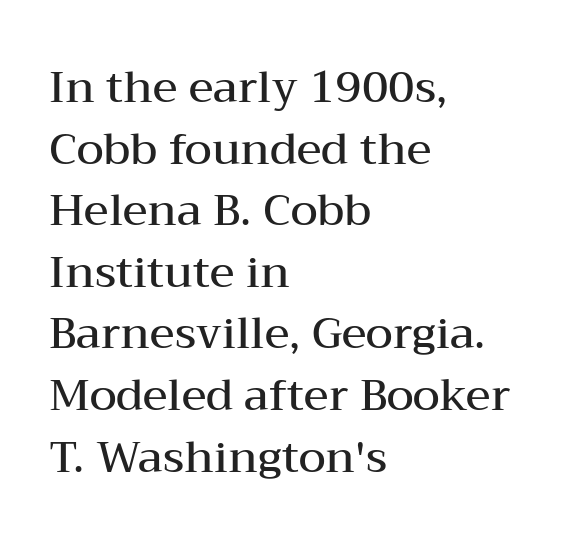
{"serif": "yes", "italic": "no", "bold": "semi", "weight": "semibold", "width": "wide", "stroke_contrast": "medium", "x_height": "medium", "monospaced": "no", "underline": "no", "align": "left", "line_spacing": "normal", "line_spacing_ratio": 1.4, "letter_spacing": "normal", "letter_spacing_em": 0.0, "glyph_px": 44}
